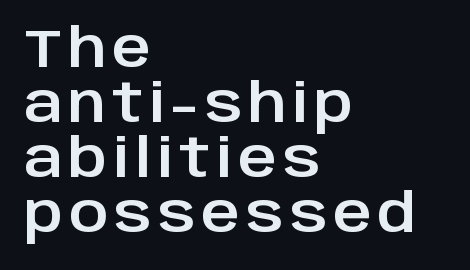
The image shows 53 px sans-serif type, upright; set left-aligned, tight line spacing (1.04x), not underlined; low stroke contrast and a large x-height.
